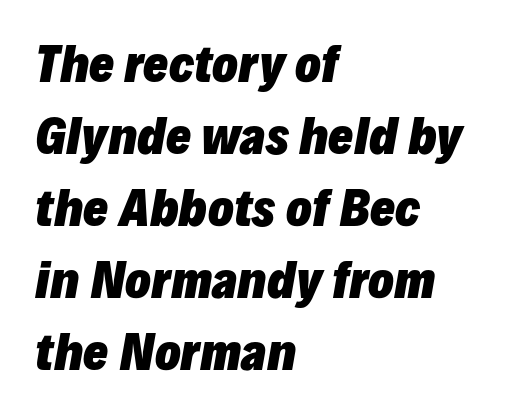
Clear beneath every line of the passage. Spacing between characters is what you'd get straight out of the box. Regular leading. The rendering anchors every line to the left-hand side. The letters are slanted; this is an italic face. Emphasis by weight is at full strength: bold.
